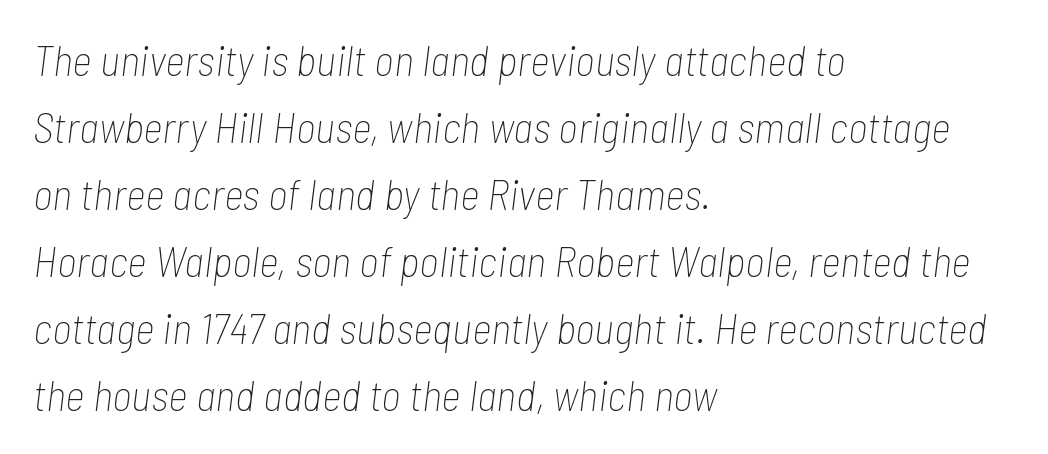
Each line starts at the same left margin while the right side varies. The letterforms sit at book weight or below. Standard letterfit; no display-style spreading of the glyphs. These lines were composed using italics.
